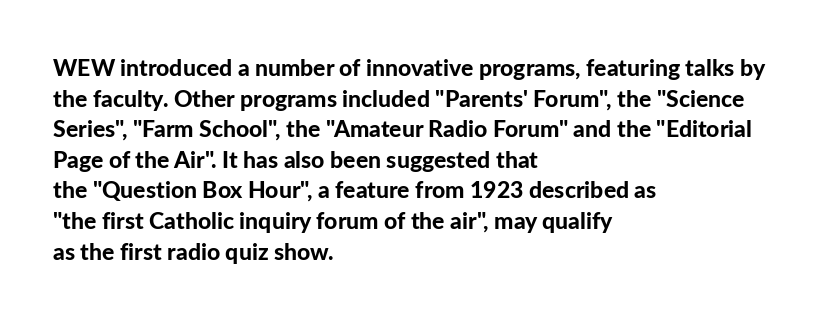
{"italic": "no", "bold": "yes", "underline": "no", "align": "left", "line_spacing": "normal", "line_spacing_ratio": 1.33, "letter_spacing": "normal", "letter_spacing_em": 0.0, "glyph_px": 23}
